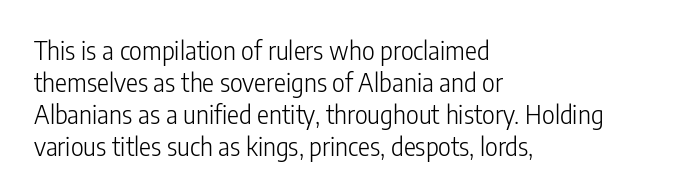
The image shows 25 px text type, upright; set left-aligned, normal line spacing (1.28x), normal letter spacing, not underlined.
